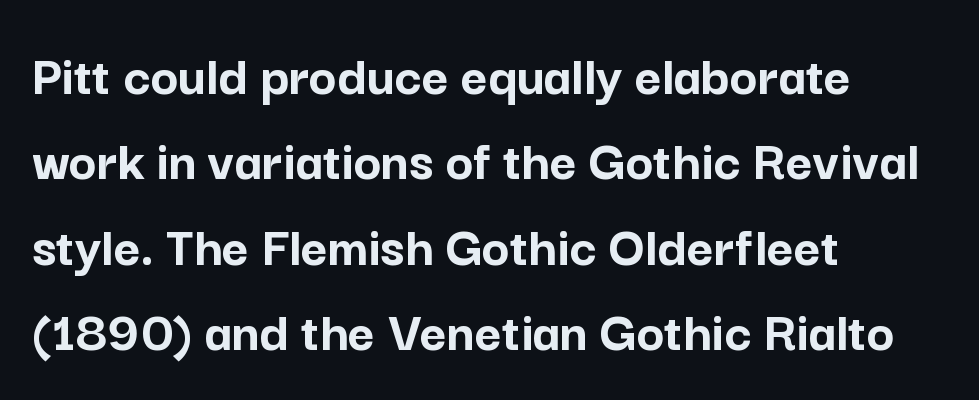
The type sits square on the baseline with zero lean. Underline: absent. The face used here is proportionally spaced, like ordinary book or web type. The tracking reads as untouched default to a designer's eye.
